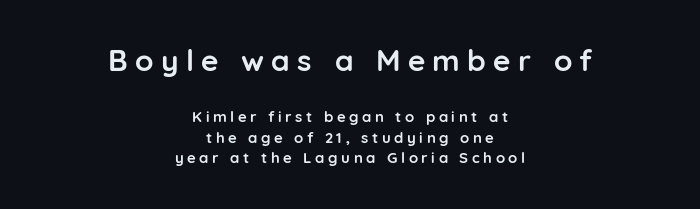
Q: Is the text bold? A: Yes.
Q: Is the text italic (slanted)? A: No, it is upright.
Q: Is the typeface a serif or a sans-serif typeface? A: Sans-serif.
Q: Is the text underlined? A: No.
Q: How is the paragraph aligned? A: Centered.
Q: Is the spacing between letters normal or unusually wide? A: Unusually wide.
Q: Is the spacing between lines tight, normal or loose? A: Normal.
Q: Which block of text is set in a larger size, the first (top) or the second (bottom)? A: The first (top) one.
Q: Width (condensed, normal, or wide)? A: Normal.
Q: Stroke contrast? A: Low.
Q: x-height? A: Medium.
Q: Monospaced? A: No.
